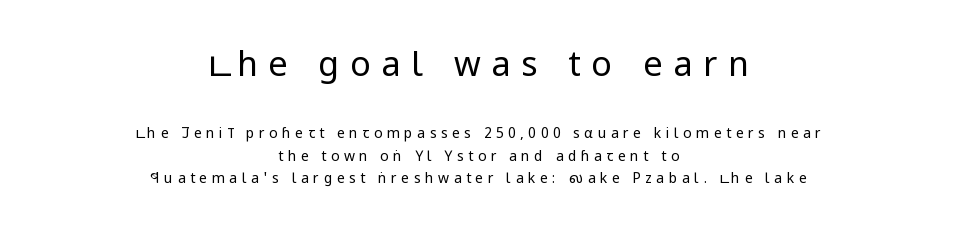
{"serif": "no", "italic": "no", "bold": "no", "weight": "regular", "width": "condensed", "stroke_contrast": "low", "x_height": "large", "monospaced": "no", "underline": "no", "align": "center", "line_spacing": "normal", "line_spacing_ratio": 1.59, "letter_spacing": "wide", "letter_spacing_em": 0.32, "larger_block": "first", "size_ratio": 2.43, "glyph_px": 34}
